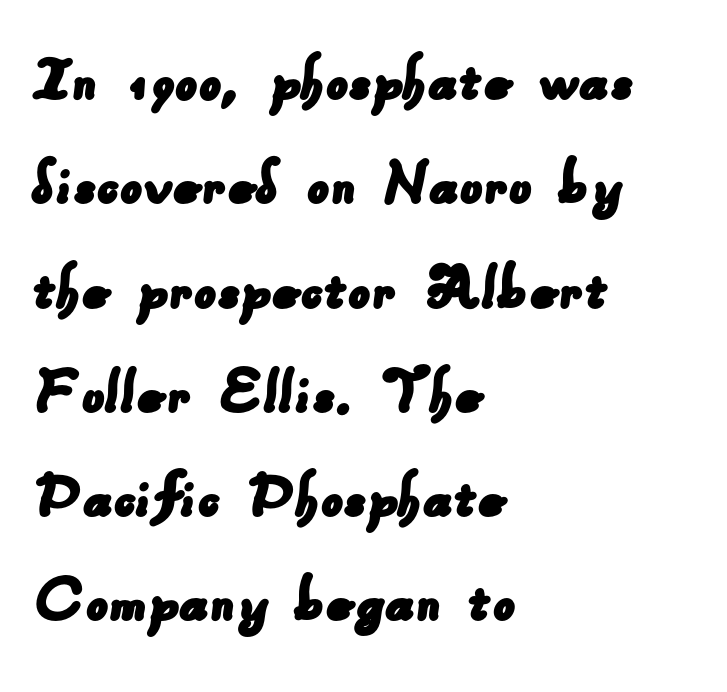
Short and long lines alike share a common starting point at left. This rendering employs a face without finishing strokes, i.e., a sans-serif. Unmarked baselines from the first word to the last. Words appear dense and cohesive because spacing is normal.
